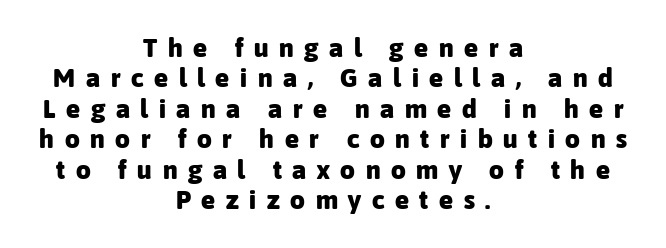
The image shows 26 px bold type, upright; set centered, line spacing 1.17x, unusually wide letter spacing (+0.41 em), not underlined.
